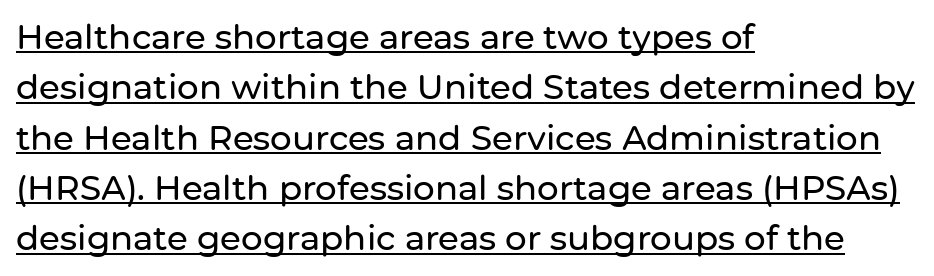
Q: Is the text italic (slanted)? A: No, it is upright.
Q: Is the typeface a serif or a sans-serif typeface? A: Sans-serif.
Q: Is the text underlined? A: Yes.
Q: How is the paragraph aligned? A: Left-aligned.
Q: Is the spacing between letters normal or unusually wide? A: Normal.
Q: Is the spacing between lines tight, normal or loose? A: Normal.
Q: Width (condensed, normal, or wide)? A: Normal.
Q: Stroke contrast? A: Low.
Q: x-height? A: Medium.
Q: Monospaced? A: No.
